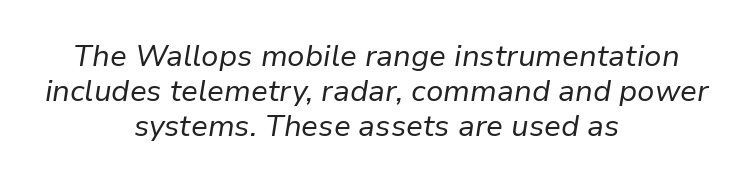
The image shows 30 px regular-weight type, italic (leaning right); set centered, line spacing 1.17x, normal letter spacing, not underlined; low stroke contrast and a medium x-height.
